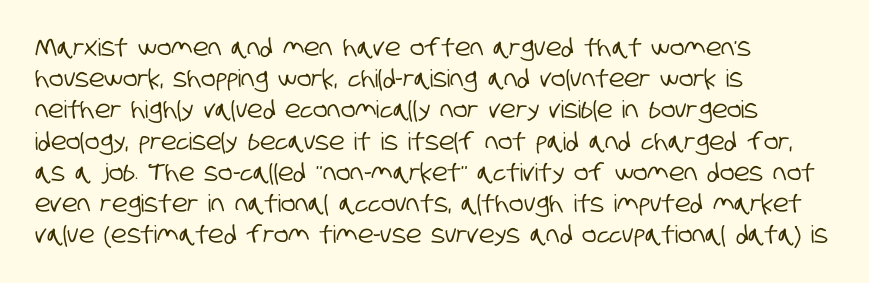
Q: Is the text underlined? A: No.
Q: How is the paragraph aligned? A: Left-aligned.
Q: Is the spacing between letters normal or unusually wide? A: Normal.
Q: Is the spacing between lines tight, normal or loose? A: Normal.
